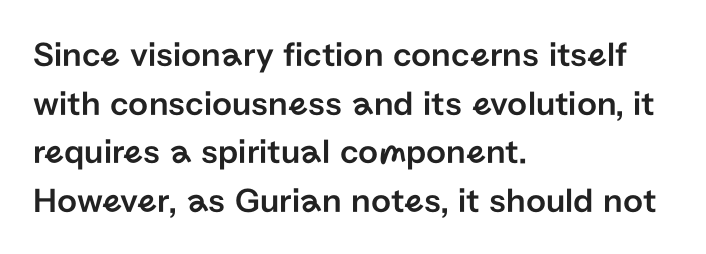
Q: Is the text italic (slanted)? A: No, it is upright.
Q: Is the typeface a serif or a sans-serif typeface? A: Sans-serif.
Q: Is the text underlined? A: No.
Q: How is the paragraph aligned? A: Left-aligned.
Q: Is the spacing between letters normal or unusually wide? A: Normal.
Q: Is the spacing between lines tight, normal or loose? A: Normal.
Q: Width (condensed, normal, or wide)? A: Normal.
Q: Stroke contrast? A: Low.
Q: x-height? A: Medium.
Q: Monospaced? A: No.
